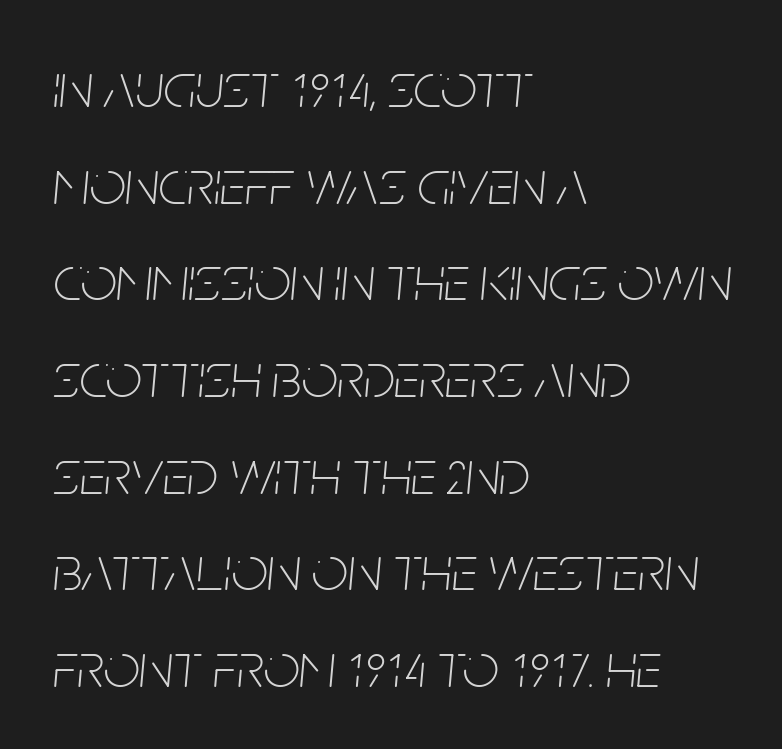
The image shows 64 px thin, condensed type, italic (leaning right); set left-aligned, normal line spacing (1.51x), normal letter spacing, not underlined; low stroke contrast and a large x-height.
